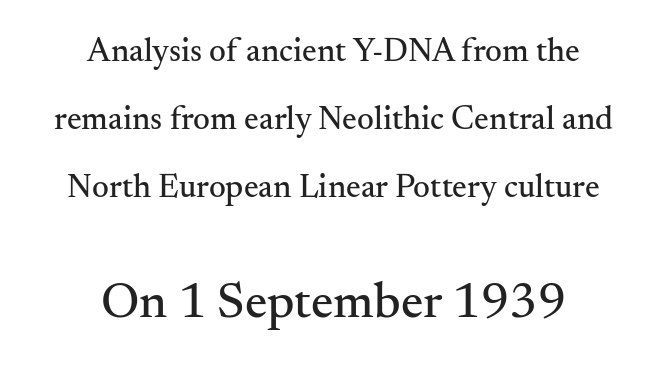
Stroke terminals: seriffed. A centered setting, common on invitations and titles, is used for this passage. Each row of text sits above clean, open space. You get the small type first, then a jump to larger type.
